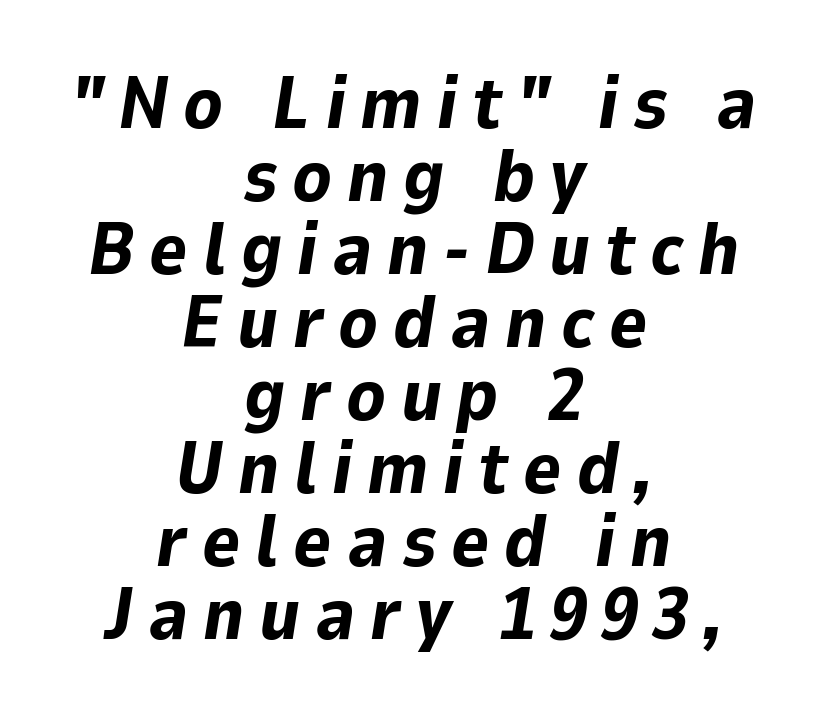
Q: Is the text bold? A: Yes.
Q: Is the text italic (slanted)? A: Yes, it leans right by about 9 degrees.
Q: Is the text underlined? A: No.
Q: How is the paragraph aligned? A: Centered.
Q: Is the spacing between letters normal or unusually wide? A: Unusually wide.
Q: Is the spacing between lines tight, normal or loose? A: Tight.
Q: Width (condensed, normal, or wide)? A: Normal.
Q: Stroke contrast? A: Low.
Q: x-height? A: Medium.
Q: Monospaced? A: No.
